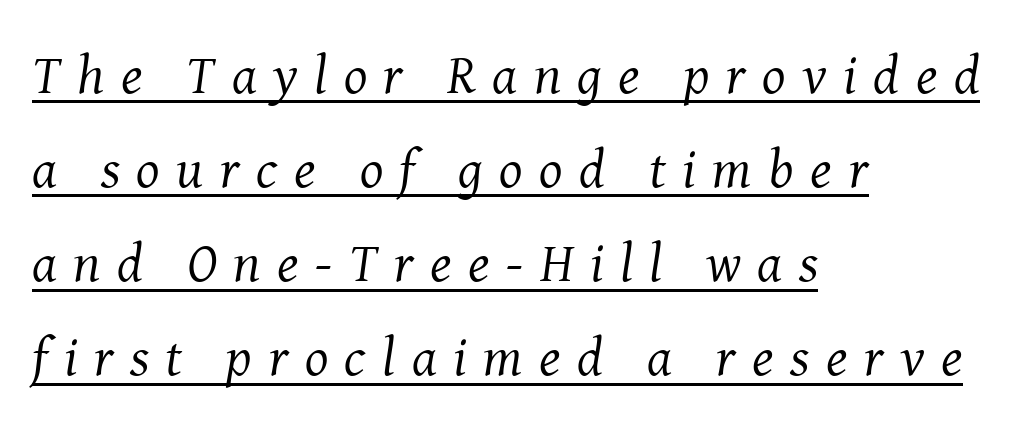
{"serif": "yes", "italic": "yes", "lean": "right", "slant_degrees": 8, "bold": "no", "weight": "regular", "width": "normal", "stroke_contrast": "medium", "x_height": "medium", "monospaced": "no", "underline": "yes", "align": "left", "line_spacing_ratio": 1.71, "letter_spacing": "wide", "letter_spacing_em": 0.3, "glyph_px": 55}
